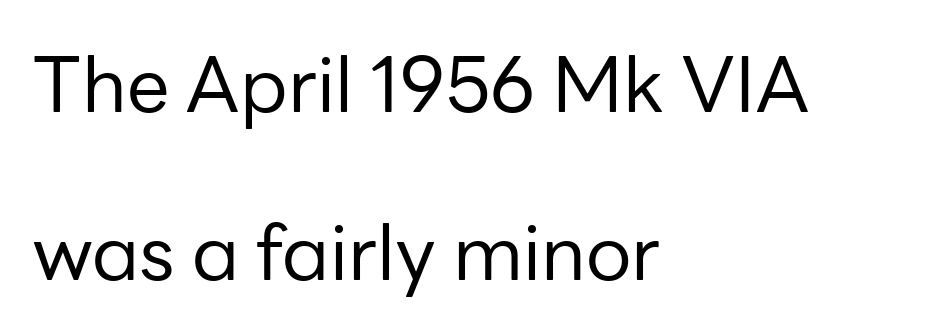
Every row of glyphs begins at an identical x-position on the left. Here the glyphs are tracked normally, forming tight word shapes. Unbolded letterforms with no extra heft. Compared with typical paragraphs, the rows here are farther apart. Does the type have serifs? No, each stem ends abruptly. Rule under the text: the space is simply empty.
